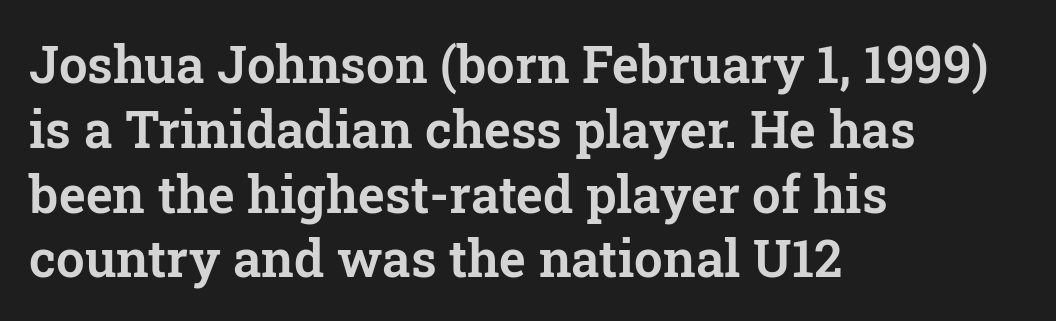
{"serif": "yes", "italic": "no", "width": "normal", "stroke_contrast": "low", "x_height": "medium", "monospaced": "no", "underline": "no", "align": "left", "line_spacing": "normal", "line_spacing_ratio": 1.27, "letter_spacing": "normal", "letter_spacing_em": 0.0, "glyph_px": 51}
